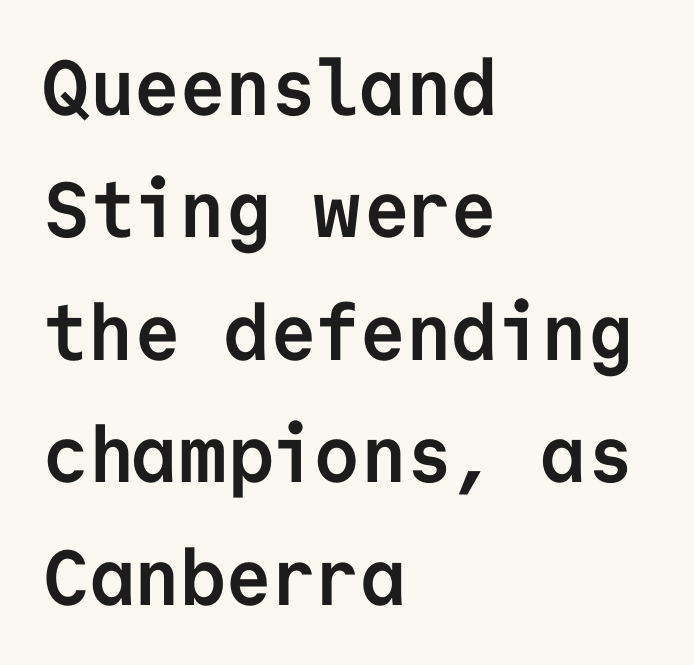
{"serif": "no", "italic": "no", "bold": "yes", "weight": "semibold", "width": "normal", "stroke_contrast": "low", "x_height": "medium", "monospaced": "yes", "underline": "no", "align": "left", "line_spacing": "normal", "line_spacing_ratio": 1.57, "letter_spacing": "normal", "letter_spacing_em": 0.0, "glyph_px": 78}
